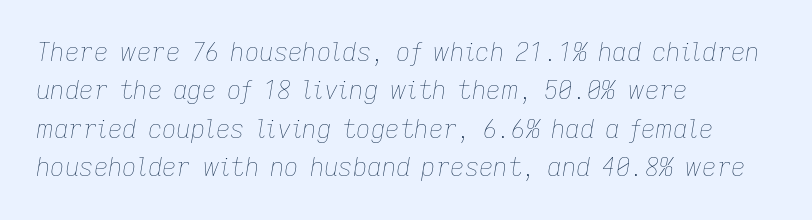
Weight class: somewhere from thin through regular. The line texture is even and compact thanks to regular tracking. Leftover space on each line is placed entirely after the last word. Check under the words: just untouched page. It's the slanting kind of type. Evenly set lines give the paragraph a standard silhouette.
